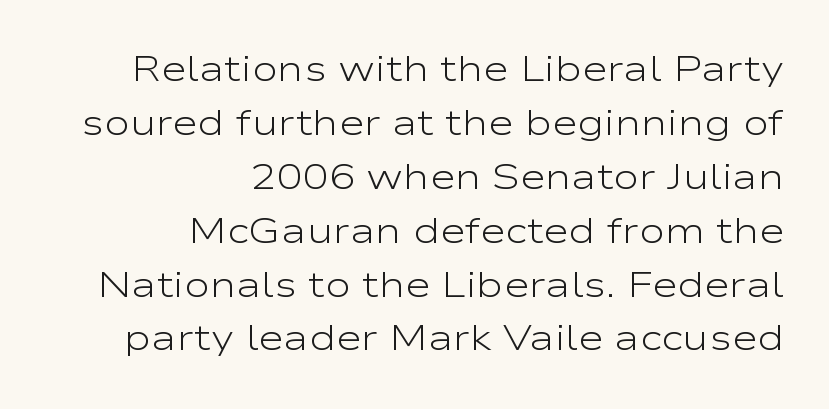
You could call the tracking neutral — neither tight nor loose. This sample has the flowing, uneven cadence of proportional lettering. The glyphs are unaccompanied by any horizontal stroke below them. Ascenders rise straight up at ninety degrees. In terms of leading, this rendering sits right in the middle. Bold? No — there's no thickening of the strokes.
